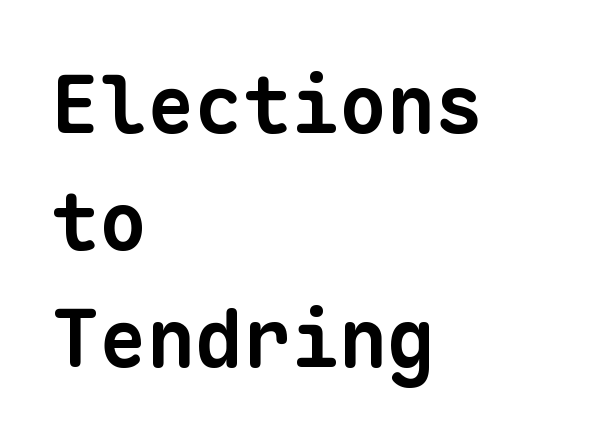
{"serif": "no", "bold": "yes", "weight": "bold", "width": "normal", "stroke_contrast": "low", "x_height": "medium", "monospaced": "yes", "underline": "no", "align": "left", "line_spacing": "normal", "line_spacing_ratio": 1.46, "letter_spacing": "normal", "letter_spacing_em": 0.0, "glyph_px": 80}
